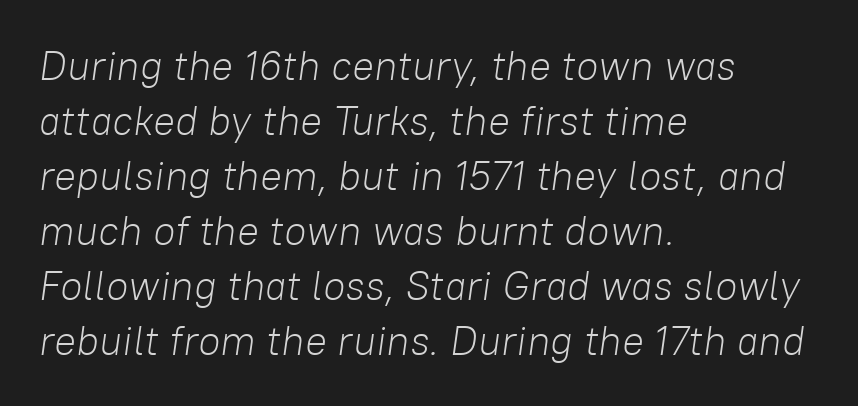
These lines are set flush left with a ragged right edge. The line texture is even and compact thanks to regular tracking. Do the characters align in a grid? No, the font is proportional. Quick note: interline space is typical. The glyphs look as if they've been sheared to an angle.
